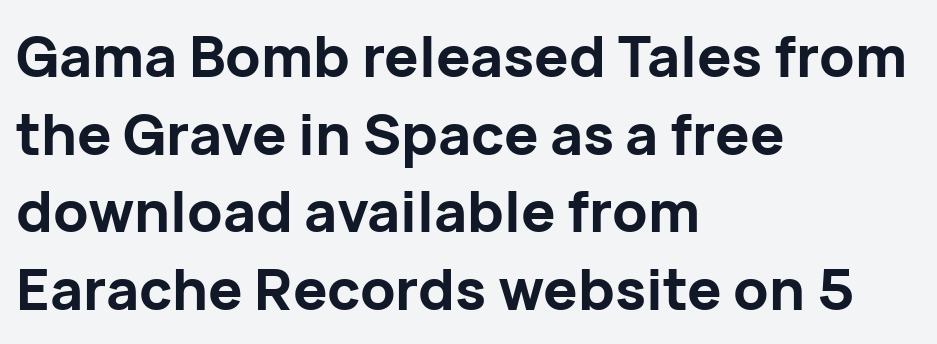
In terms of letterspacing, this is plain default setting. The typography opts for an upright posture over an oblique one. If you drew a ruler down the left edge, every line would touch it. These lines are composed in type without serifs. A normal amount of white space separates one row of letters from the next.
